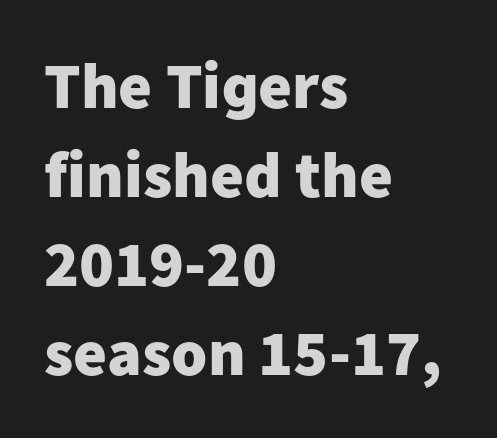
{"serif": "no", "italic": "no", "bold": "yes", "weight": "heavy", "width": "normal", "stroke_contrast": "low", "x_height": "medium", "monospaced": "no", "underline": "no", "align": "left", "line_spacing": "normal", "line_spacing_ratio": 1.37, "letter_spacing": "normal", "letter_spacing_em": 0.0, "glyph_px": 65}
